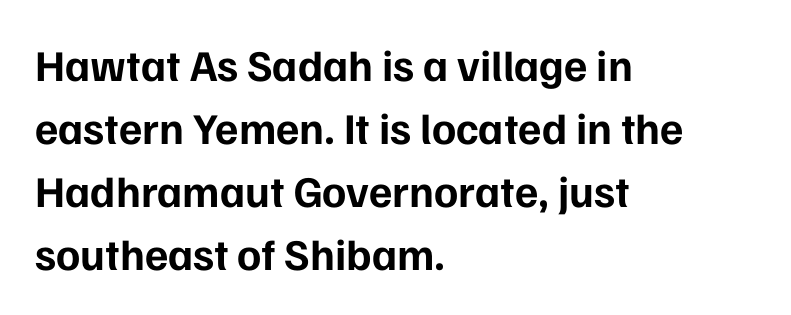
The image shows 44 px bold sans-serif type, upright; set left-aligned, normal line spacing (1.43x), normal letter spacing, not underlined; low stroke contrast and a medium x-height.
